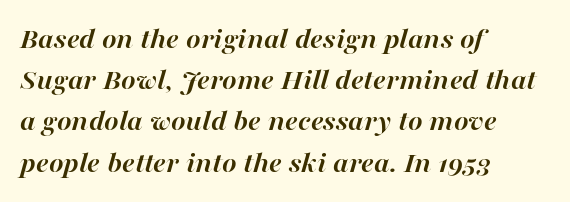
Q: Is the text bold? A: Yes.
Q: Is the text italic (slanted)? A: Yes, it leans right by about 16 degrees.
Q: Is the text underlined? A: No.
Q: How is the paragraph aligned? A: Left-aligned.
Q: Is the spacing between letters normal or unusually wide? A: Normal.
Q: Is the spacing between lines tight, normal or loose? A: Normal.
Q: Width (condensed, normal, or wide)? A: Normal.
Q: Stroke contrast? A: High.
Q: x-height? A: Medium.
Q: Monospaced? A: No.
